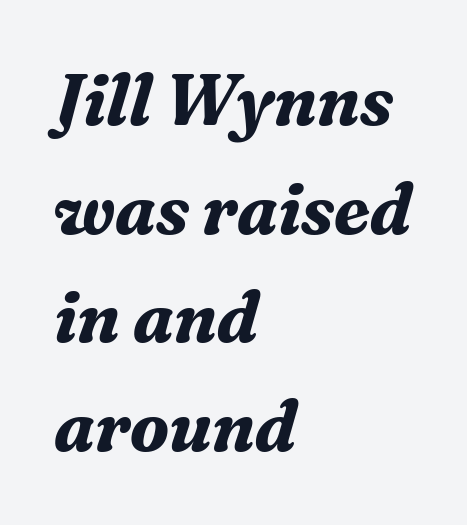
{"serif": "yes", "italic": "yes", "lean": "right", "slant_degrees": 16, "bold": "yes", "weight": "bold", "width": "normal", "stroke_contrast": "medium", "x_height": "medium", "monospaced": "no", "underline": "no", "align": "left", "line_spacing": "normal", "line_spacing_ratio": 1.51, "letter_spacing": "normal", "letter_spacing_em": 0.0, "glyph_px": 72}
